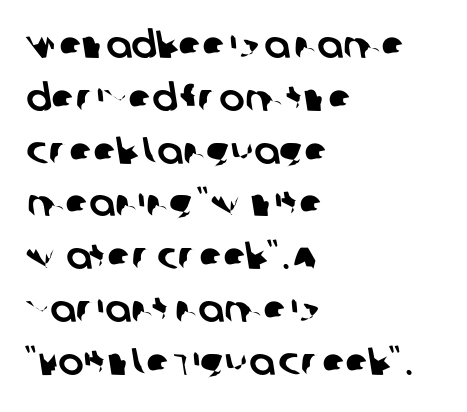
{"serif": "no", "width": "normal", "stroke_contrast": "low", "x_height": "large", "monospaced": "no", "underline": "no", "align": "left", "line_spacing": "normal", "line_spacing_ratio": 1.39, "letter_spacing": "normal", "letter_spacing_em": 0.0, "glyph_px": 38}
